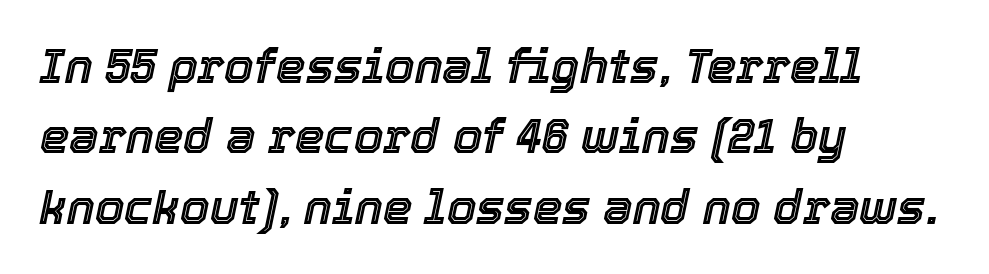
The image shows 47 px text type, italic (leaning right); set left-aligned, normal line spacing (1.5x), normal letter spacing, not underlined; a medium x-height.
